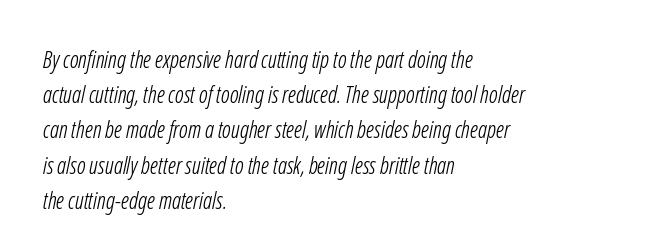
{"bold": "no", "underline": "no", "align": "left", "line_spacing": "normal", "line_spacing_ratio": 1.53, "letter_spacing": "normal", "letter_spacing_em": 0.0, "glyph_px": 23}
